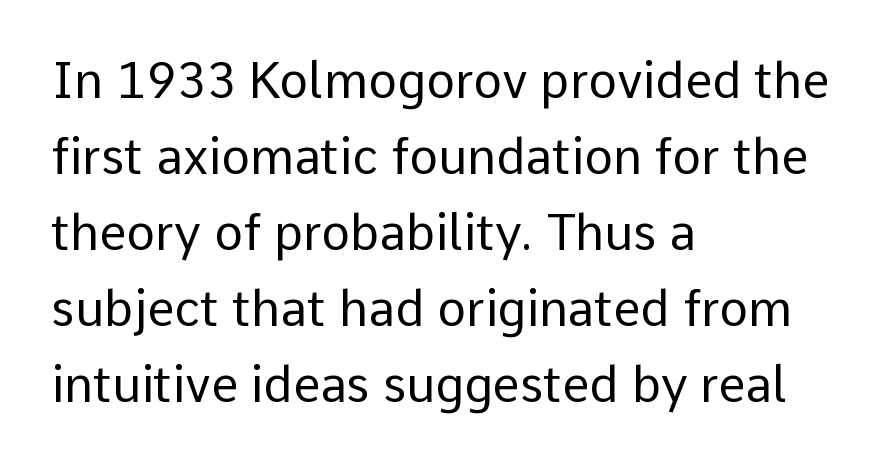
The image shows 49 px regular-weight sans-serif type, upright; set left-aligned, normal line spacing (1.55x), normal letter spacing, not underlined; low stroke contrast and a medium x-height.
